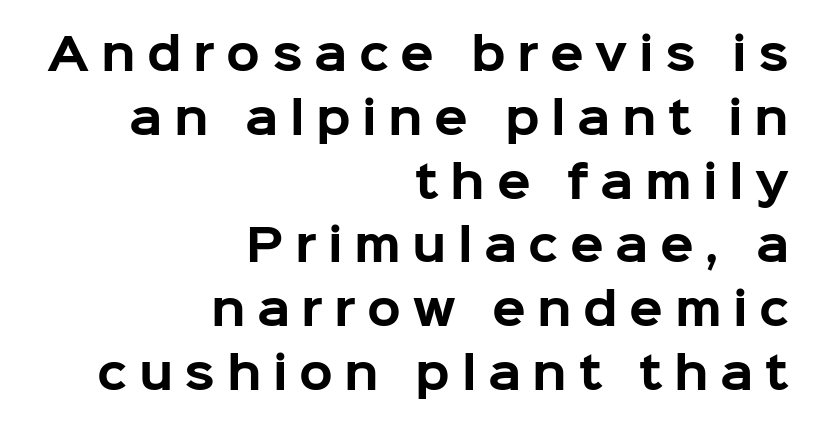
Q: Is the text bold? A: Yes.
Q: Is the text italic (slanted)? A: No, it is upright.
Q: Is the typeface a serif or a sans-serif typeface? A: Sans-serif.
Q: Is the text underlined? A: No.
Q: How is the paragraph aligned? A: Right-aligned.
Q: Is the spacing between letters normal or unusually wide? A: Unusually wide.
Q: Is the spacing between lines tight, normal or loose? A: Normal.
Q: Width (condensed, normal, or wide)? A: Normal.
Q: Stroke contrast? A: Low.
Q: x-height? A: Medium.
Q: Monospaced? A: No.
